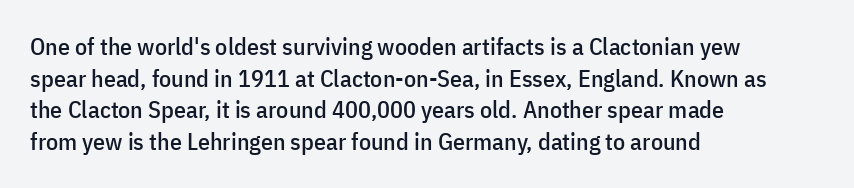
Q: Is the text italic (slanted)? A: No, it is upright.
Q: Is the text underlined? A: No.
Q: How is the paragraph aligned? A: Left-aligned.
Q: Is the spacing between letters normal or unusually wide? A: Normal.
Q: Is the spacing between lines tight, normal or loose? A: Normal.
